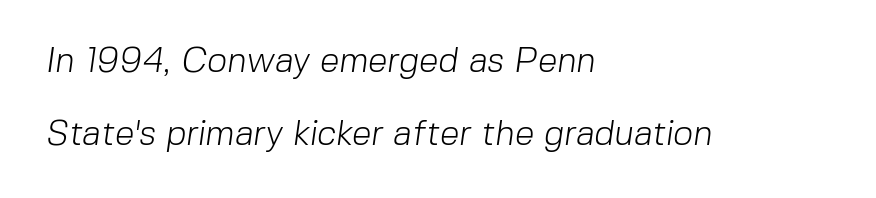
Character widths vary here, with narrow letters taking less room than wide ones. Notice the wide empty band between every row — that's loose leading. Heft: none added — not bold. Observe the ordinary spacing: letters are neighbours, not strangers. Typographically, this falls in the sans-serif category.
